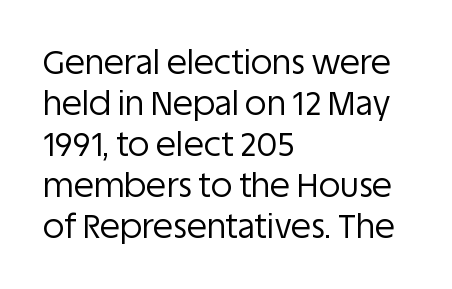
Q: Is the text bold? A: No.
Q: Is the text italic (slanted)? A: No, it is upright.
Q: Is the typeface a serif or a sans-serif typeface? A: Sans-serif.
Q: Is the text underlined? A: No.
Q: How is the paragraph aligned? A: Left-aligned.
Q: Is the spacing between letters normal or unusually wide? A: Normal.
Q: Width (condensed, normal, or wide)? A: Normal.
Q: Stroke contrast? A: Low.
Q: x-height? A: Large.
Q: Monospaced? A: No.
